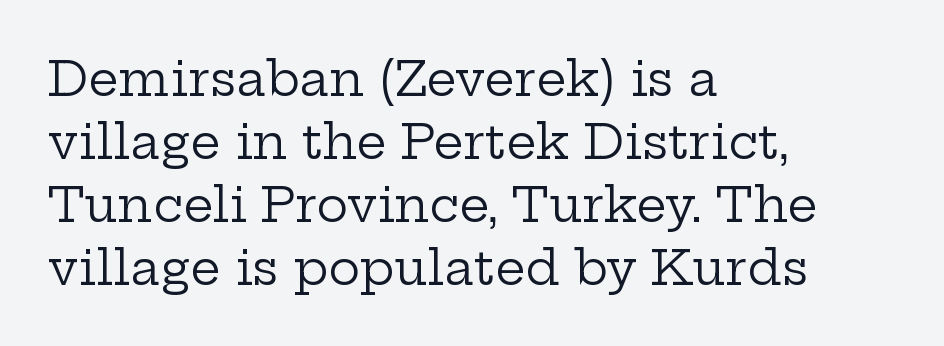
The paragraph shown leans on its left margin. These lines are rendered in a variable-pitch font. No letter is thick-stroked: the sample isn't bold. You could call the tracking neutral — neither tight nor loose.
